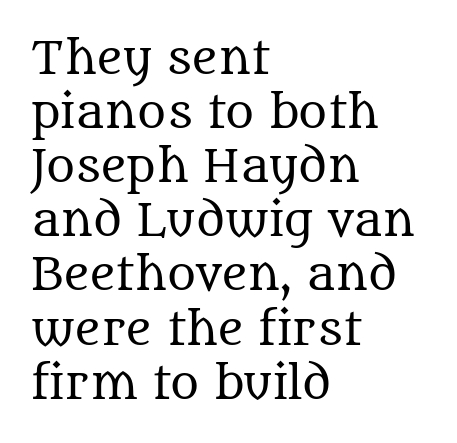
The image shows 44 px regular-weight serif type, upright; set left-aligned, line spacing 1.23x, normal letter spacing, not underlined; medium stroke contrast and a large x-height.
